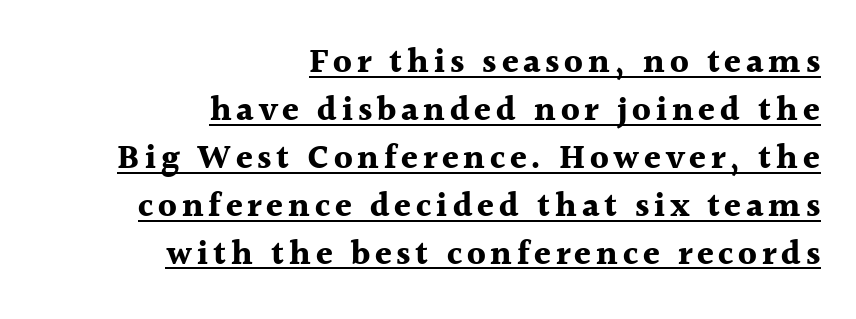
{"serif": "yes", "italic": "no", "bold": "yes", "weight": "bold", "width": "normal", "x_height": "medium", "monospaced": "no", "underline": "yes", "align": "right", "line_spacing": "normal", "line_spacing_ratio": 1.41, "glyph_px": 34}
